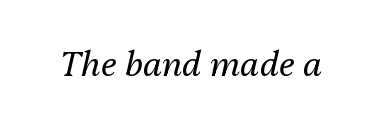
This is not heavy type; no bold has been used. Note the varied advance widths — an 'i' is clearly narrower than an 'm'. Spacing between characters is what you'd get straight out of the box. The font's italic variant was chosen for this text. The gap between lines stays unmarked.
